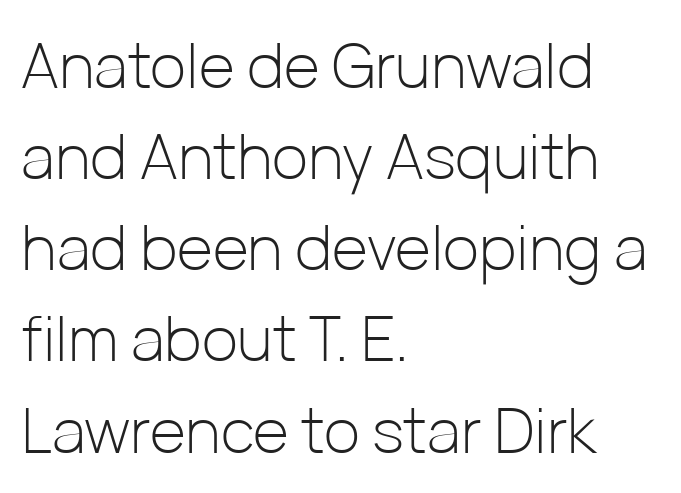
The image shows 62 px light sans-serif type, upright; set left-aligned, normal line spacing (1.47x), normal letter spacing, not underlined; low stroke contrast and a medium x-height.
